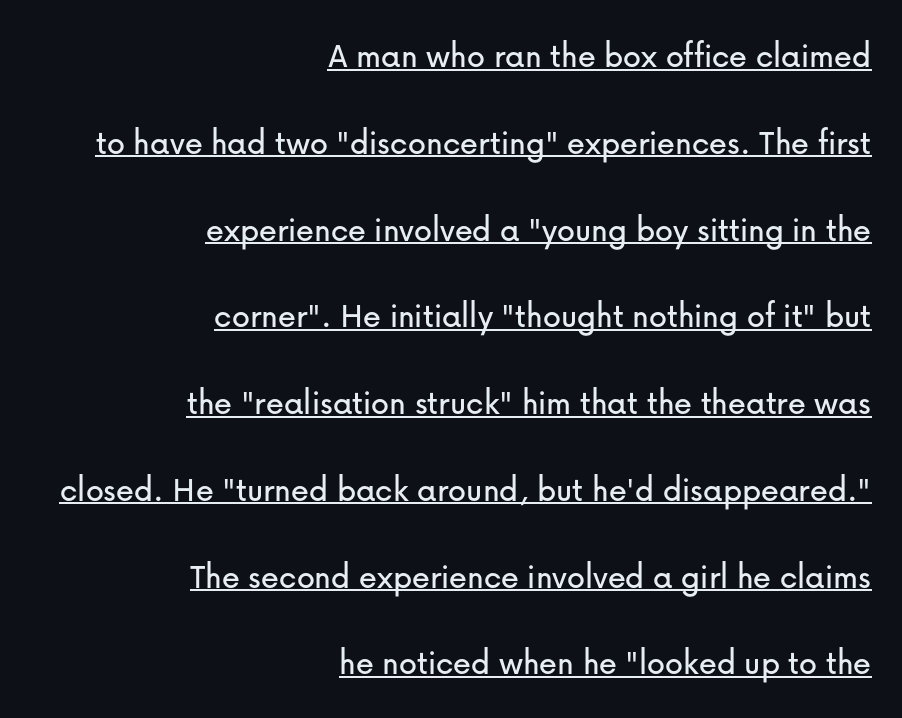
Horizontal alignment here is rightward, an uncommon choice for prose. The designer dialed line spacing up above the default. A typesetter would call this zero additional tracking. The specimen includes a rule beneath the text block's lines. The typography opts for an upright posture over an oblique one.
